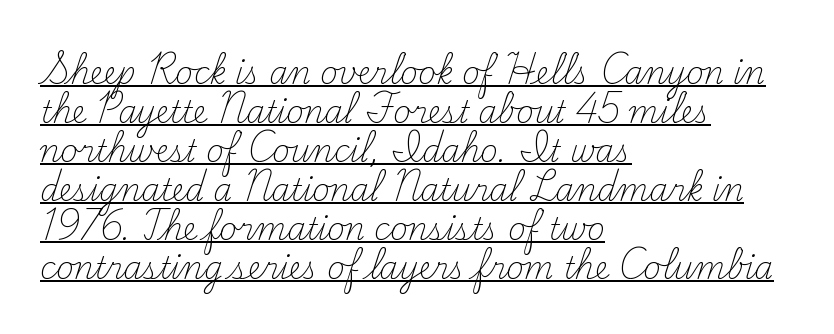
Q: Is the text bold? A: No.
Q: Is the text italic (slanted)? A: Yes.
Q: Is the text underlined? A: Yes.
Q: How is the paragraph aligned? A: Left-aligned.
Q: Is the spacing between letters normal or unusually wide? A: Normal.
Q: Is the spacing between lines tight, normal or loose? A: Normal.
Q: Width (condensed, normal, or wide)? A: Normal.
Q: Stroke contrast? A: Medium.
Q: x-height? A: Small.
Q: Monospaced? A: No.
